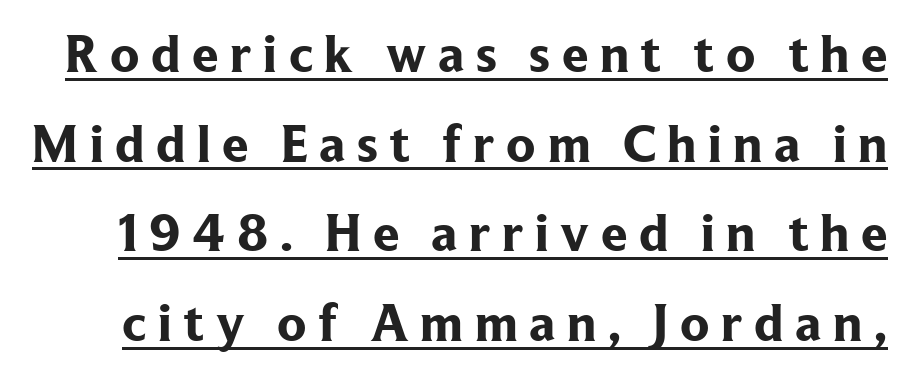
The image shows 53 px bold serif type, upright; set normal line spacing (1.69x), unusually wide letter spacing (+0.22 em), underlined; low stroke contrast and a medium x-height.
